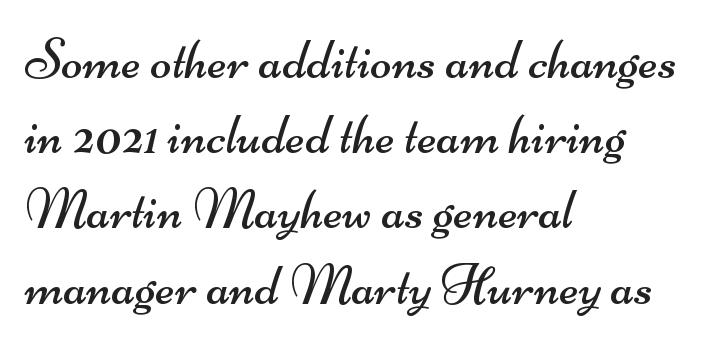
The image shows 57 px regular-weight, wide sans-serif type; set left-aligned, normal line spacing (1.32x), normal letter spacing, not underlined; medium stroke contrast and a small x-height.
